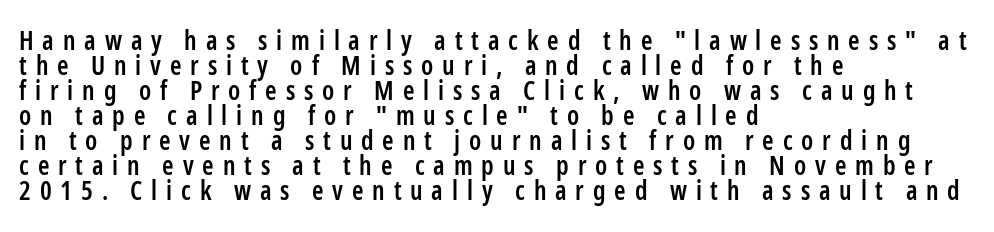
The letters are semibold — heavier than regular but short of a full bold. In terms of leading, this rendering errs on the cramped side. The type sits square on the baseline with zero lean. There is plenty of visible air inserted between adjacent glyphs. A student would call this left alignment; a typographer would say flush left, rag right. Just letters on the line, the space beneath them empty.
